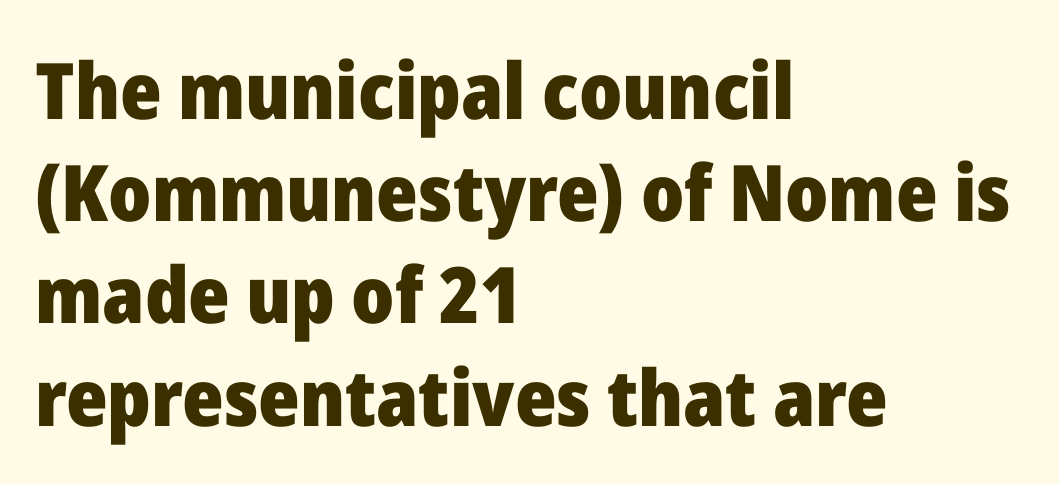
The face used here is rendered with its standard letterfit. Anything drawn beneath the words? Only blank space. Proportional: the letters do not fall into vertical columns. Short and long lines alike share a common starting point at left. The characters look thick and weighty, a clear bold.
